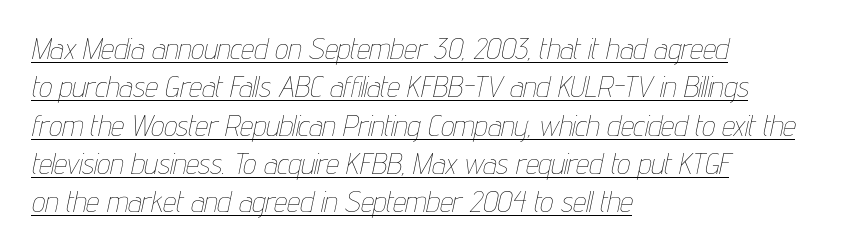
The image shows 29 px thin, condensed type, italic (leaning right); set left-aligned, normal line spacing (1.32x), normal letter spacing, underlined; low stroke contrast and a medium x-height.
